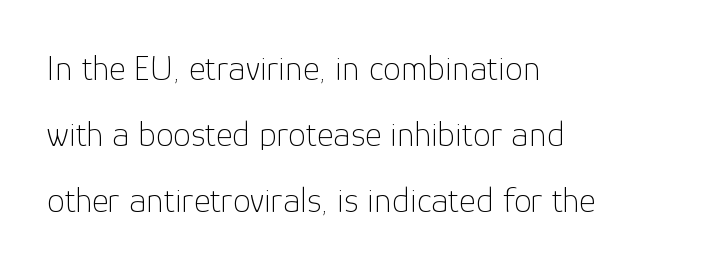
Unlike a traditional serif, this face leaves its strokes unadorned. Do the characters align in a grid? No, the font is proportional. In terms of letterspacing, this is plain default setting. The gap between lines stays unmarked.
